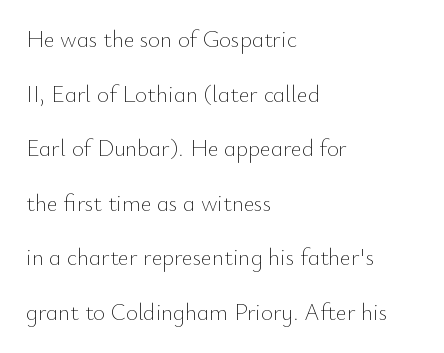
The image shows 23 px text type, upright; set left-aligned, loose line spacing (2.37x), normal letter spacing, not underlined.
